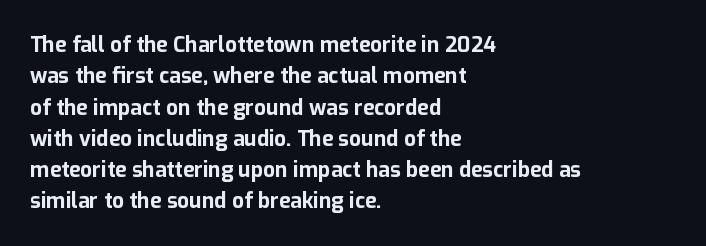
The passage shown is emphatically bold. The specimen reads as upright at a glance. Alignment: flush left. What stands out about the letter spacing? Nothing — it is the standard amount. The block of text has a typical density, with ordinary space between rows. The words here are not underlined.
